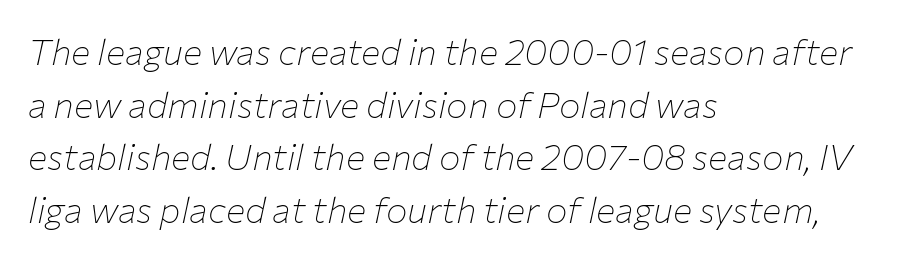
{"italic": "yes", "lean": "right", "slant_degrees": 12, "bold": "no", "weight": "thin", "width": "normal", "stroke_contrast": "low", "x_height": "medium", "monospaced": "no", "underline": "no", "align": "left", "line_spacing": "normal", "line_spacing_ratio": 1.46, "letter_spacing": "normal", "letter_spacing_em": 0.0, "glyph_px": 36}
